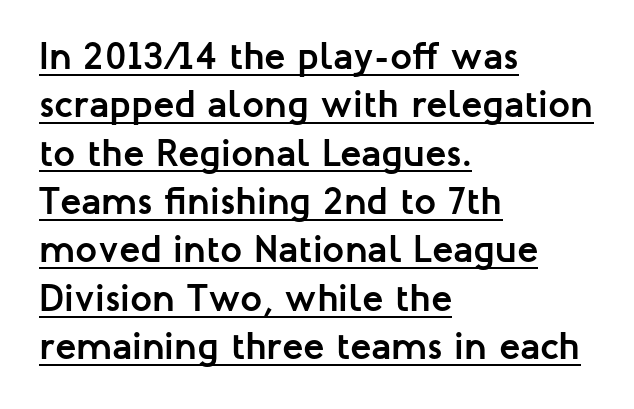
The glyphs have the mass of a bold cut. You can tell from the bare stems that sans-serif type was used. Looks like regular typesetting: each glyph gets only the width it needs. Compared with undecorated copy, this sample adds a rule below the words. Observe the ordinary spacing: letters are neighbours, not strangers.
